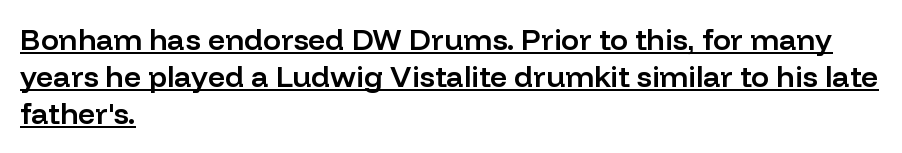
{"serif": "no", "italic": "no", "bold": "semi", "weight": "semibold", "width": "normal", "stroke_contrast": "low", "x_height": "medium", "monospaced": "no", "underline": "yes", "align": "left", "line_spacing_ratio": 1.24, "letter_spacing": "normal", "letter_spacing_em": 0.0, "glyph_px": 30}
